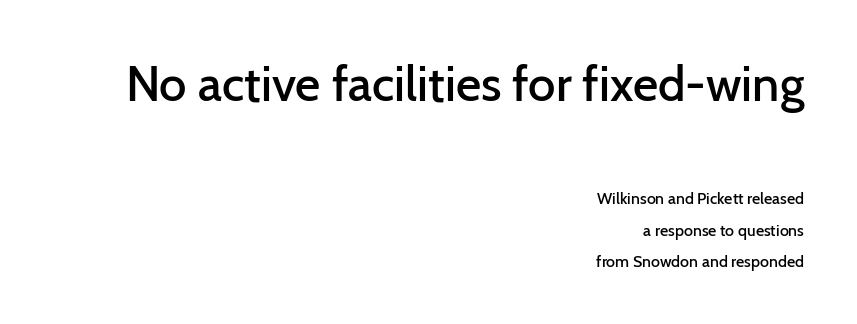
{"serif": "no", "italic": "no", "bold": "semi", "weight": "semibold", "width": "normal", "stroke_contrast": "low", "x_height": "medium", "monospaced": "no", "underline": "no", "align": "right", "line_spacing": "loose", "line_spacing_ratio": 1.96, "letter_spacing": "normal", "letter_spacing_em": 0.0, "larger_block": "first", "size_ratio": 3.06, "glyph_px": 49}
